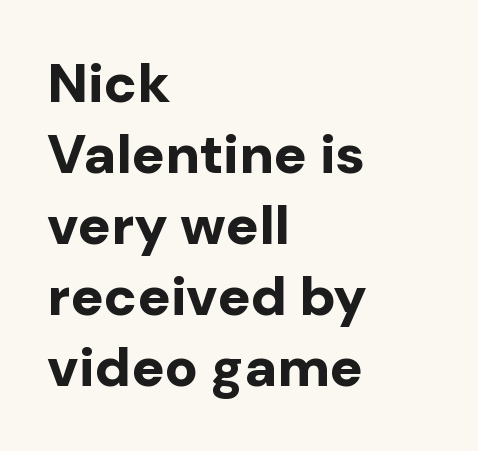
{"serif": "no", "italic": "no", "bold": "yes", "weight": "bold", "width": "normal", "stroke_contrast": "low", "x_height": "medium", "monospaced": "no", "underline": "no", "align": "left", "line_spacing": "normal", "line_spacing_ratio": 1.29, "letter_spacing": "normal", "letter_spacing_em": 0.0, "glyph_px": 55}
